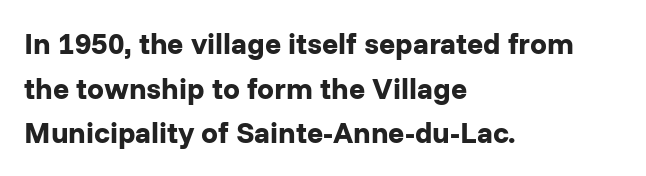
Q: Is the text bold? A: Yes.
Q: Is the text italic (slanted)? A: No, it is upright.
Q: Is the typeface a serif or a sans-serif typeface? A: Sans-serif.
Q: Is the text underlined? A: No.
Q: How is the paragraph aligned? A: Left-aligned.
Q: Is the spacing between letters normal or unusually wide? A: Normal.
Q: Is the spacing between lines tight, normal or loose? A: Normal.
Q: Width (condensed, normal, or wide)? A: Normal.
Q: Stroke contrast? A: Low.
Q: x-height? A: Medium.
Q: Monospaced? A: No.
